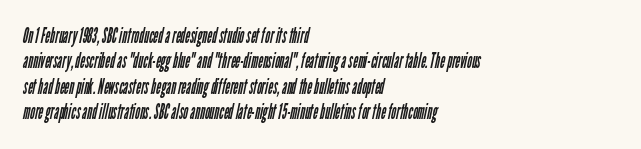
{"bold": "no", "underline": "no", "align": "left", "line_spacing_ratio": 1.21, "letter_spacing": "normal", "letter_spacing_em": 0.0, "glyph_px": 21}
